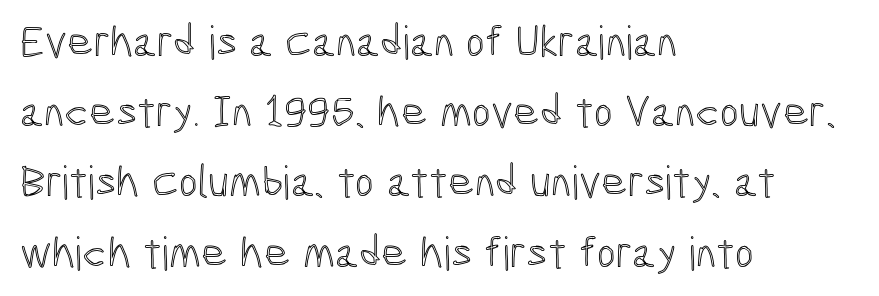
{"italic": "no", "width": "condensed", "x_height": "medium", "monospaced": "no", "underline": "no", "align": "left", "line_spacing": "normal", "line_spacing_ratio": 1.56, "letter_spacing": "normal", "letter_spacing_em": 0.0, "glyph_px": 45}
